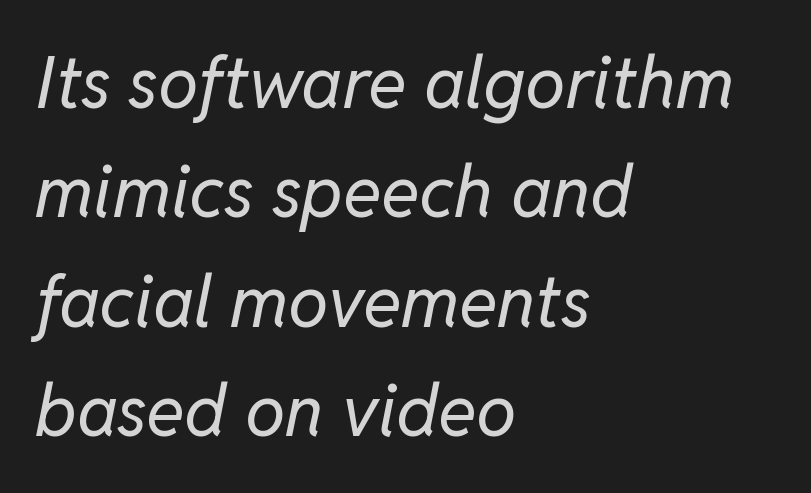
Descenders are the only things crossing below the line. The tracking reads as untouched default to a designer's eye. This is oblique type, the kind used for emphasis or titles. A typesetter would call this proportional, since set widths differ per character. Regarding leading, the lines here are spaced in the standard way.
